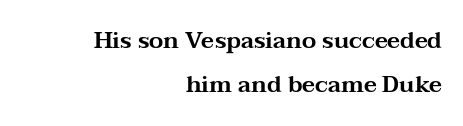
{"italic": "no", "underline": "no", "align": "right", "line_spacing": "loose", "line_spacing_ratio": 1.9, "letter_spacing": "normal", "letter_spacing_em": 0.0, "glyph_px": 23}
